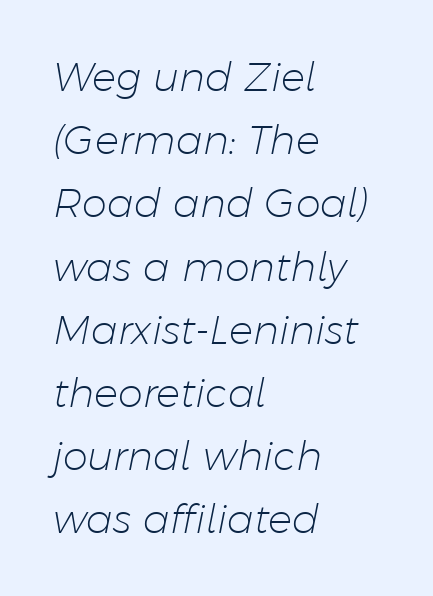
Q: Is the text bold? A: No.
Q: Is the text italic (slanted)? A: Yes, it leans right by about 11 degrees.
Q: Is the text underlined? A: No.
Q: How is the paragraph aligned? A: Left-aligned.
Q: Is the spacing between letters normal or unusually wide? A: Normal.
Q: Is the spacing between lines tight, normal or loose? A: Normal.
Q: Width (condensed, normal, or wide)? A: Normal.
Q: Stroke contrast? A: Low.
Q: x-height? A: Medium.
Q: Monospaced? A: No.
